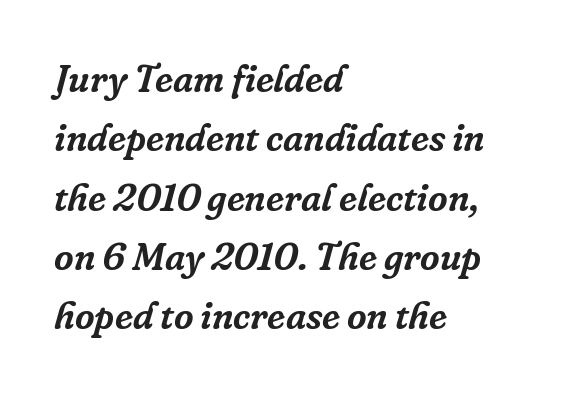
{"serif": "yes", "italic": "yes", "lean": "right", "slant_degrees": 16, "width": "normal", "stroke_contrast": "low", "x_height": "medium", "monospaced": "no", "underline": "no", "align": "left", "line_spacing": "normal", "line_spacing_ratio": 1.56, "letter_spacing": "normal", "letter_spacing_em": 0.0, "glyph_px": 38}
